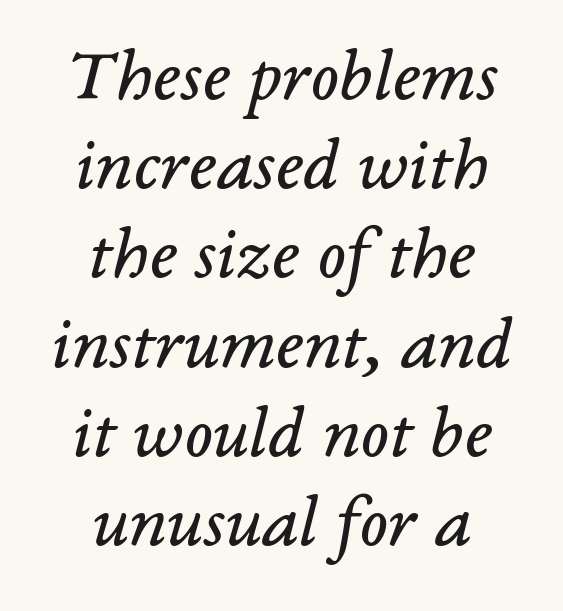
Q: Is the text bold? A: No.
Q: Is the text italic (slanted)? A: Yes, it leans right by about 14 degrees.
Q: Is the typeface a serif or a sans-serif typeface? A: Serif.
Q: Is the text underlined? A: No.
Q: How is the paragraph aligned? A: Centered.
Q: Is the spacing between letters normal or unusually wide? A: Normal.
Q: Width (condensed, normal, or wide)? A: Normal.
Q: Stroke contrast? A: Low.
Q: x-height? A: Medium.
Q: Monospaced? A: No.
